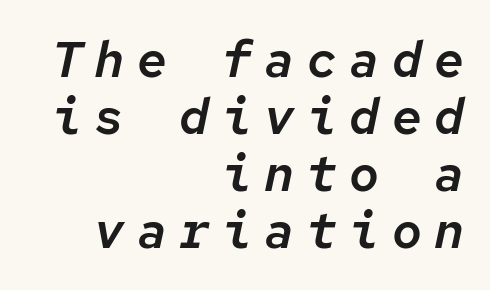
{"italic": "yes", "lean": "right", "slant_degrees": 12, "width": "normal", "stroke_contrast": "low", "x_height": "medium", "monospaced": "yes", "underline": "no", "align": "right", "line_spacing": "tight", "line_spacing_ratio": 1.14, "letter_spacing": "wide", "letter_spacing_em": 0.25, "glyph_px": 50}
